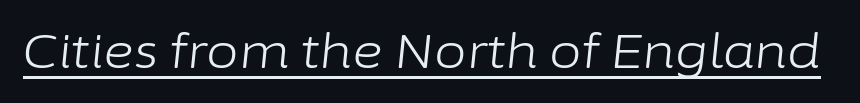
The image shows 47 px light type, italic (leaning right); set normal letter spacing, underlined; low stroke contrast and a medium x-height.
